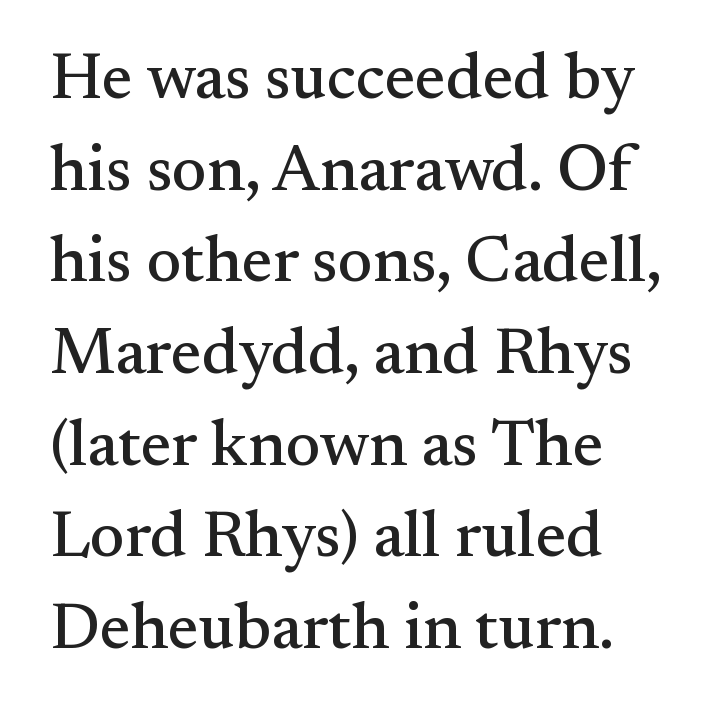
Q: Is the text italic (slanted)? A: No, it is upright.
Q: Is the typeface a serif or a sans-serif typeface? A: Serif.
Q: Is the text underlined? A: No.
Q: How is the paragraph aligned? A: Left-aligned.
Q: Is the spacing between letters normal or unusually wide? A: Normal.
Q: Is the spacing between lines tight, normal or loose? A: Normal.
Q: Width (condensed, normal, or wide)? A: Normal.
Q: Stroke contrast? A: Medium.
Q: x-height? A: Small.
Q: Monospaced? A: No.
